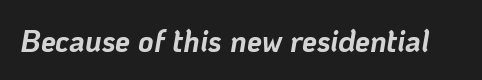
Q: Is the text bold? A: Yes.
Q: Is the text italic (slanted)? A: Yes, it leans right by about 10 degrees.
Q: Is the text underlined? A: No.
Q: Is the spacing between letters normal or unusually wide? A: Normal.
Q: Width (condensed, normal, or wide)? A: Normal.
Q: Stroke contrast? A: Low.
Q: x-height? A: Medium.
Q: Monospaced? A: No.
